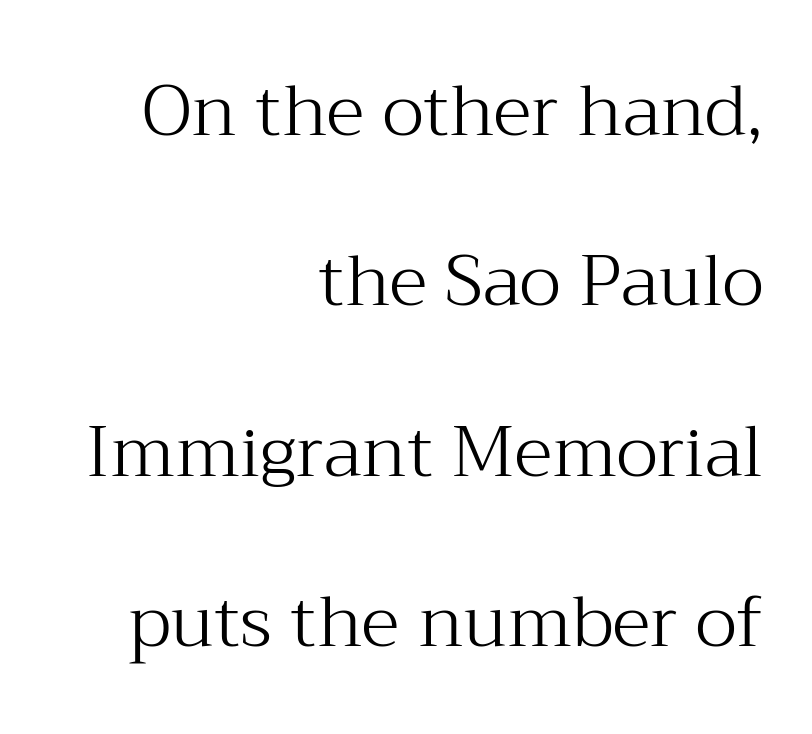
A roman cut, with each character standing at attention. Small tapered or slab feet sit at the stroke ends, so this counts as serif. The typesetter chose a ragged-left arrangement here. The font is comparable to plain body text, perhaps lighter. Students, observe: this is what heavily led, spacious text looks like. Is this a fixed-width face? No — the glyphs have proportional, varying widths.
